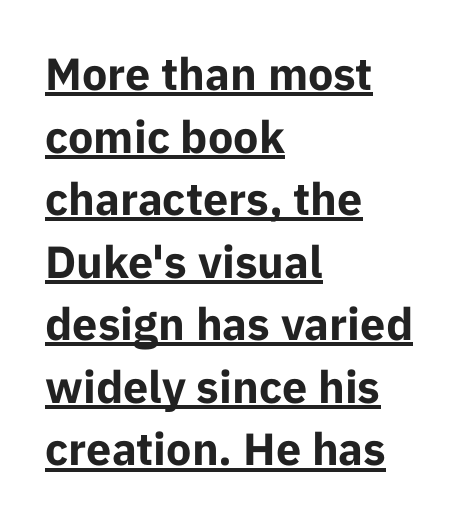
The rendering uses a bold face; every stroke is thick and dark. The passage is arranged the way most books set body copy — flush left. Look at the tracking — it's just the regular setting, nothing added. This block has exactly the height ordinary leading produces. Posture: straight, roman, zero tilt. Observe the absence of serifs on each vertical stroke in this sample.
